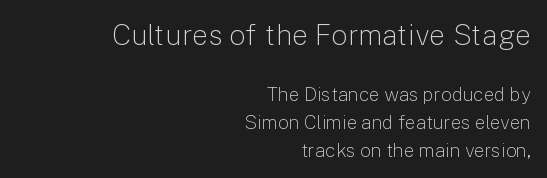
The image shows 29 px light sans-serif type, upright; set right-aligned, normal line spacing (1.47x), normal letter spacing, not underlined; the first (top) block is 1.53x larger; low stroke contrast and a medium x-height.
